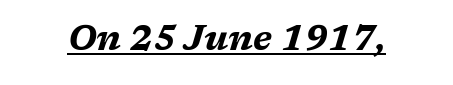
{"italic": "yes", "lean": "right", "slant_degrees": 17, "bold": "yes", "weight": "bold", "width": "wide", "stroke_contrast": "medium", "x_height": "medium", "monospaced": "no", "underline": "yes", "letter_spacing": "normal", "letter_spacing_em": 0.0, "glyph_px": 34}
